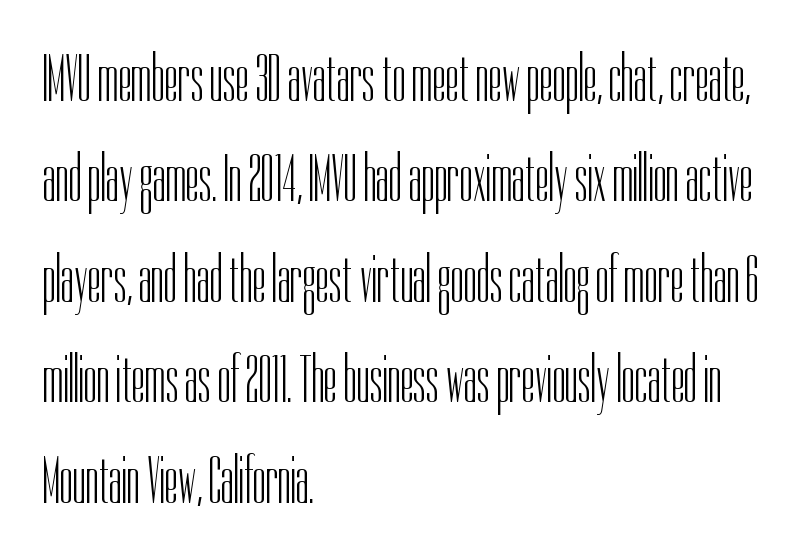
The image shows 67 px light, condensed sans-serif type, upright; set left-aligned, normal line spacing (1.5x), normal letter spacing, not underlined; low stroke contrast and a medium x-height.
